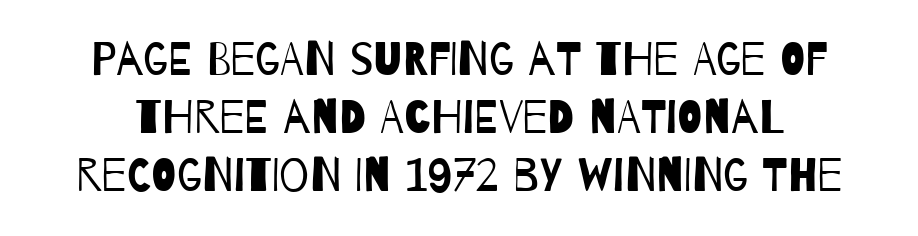
Q: Is the text bold? A: No.
Q: Is the typeface a serif or a sans-serif typeface? A: Sans-serif.
Q: Is the text underlined? A: No.
Q: Is the spacing between letters normal or unusually wide? A: Normal.
Q: Width (condensed, normal, or wide)? A: Condensed.
Q: Stroke contrast? A: Low.
Q: x-height? A: Large.
Q: Monospaced? A: No.
